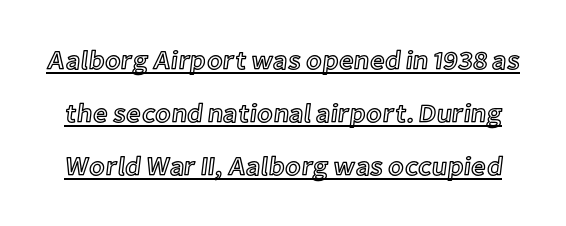
Q: Is the text italic (slanted)? A: Yes.
Q: Is the text underlined? A: Yes.
Q: Is the spacing between letters normal or unusually wide? A: Normal.
Q: Is the spacing between lines tight, normal or loose? A: Loose.
